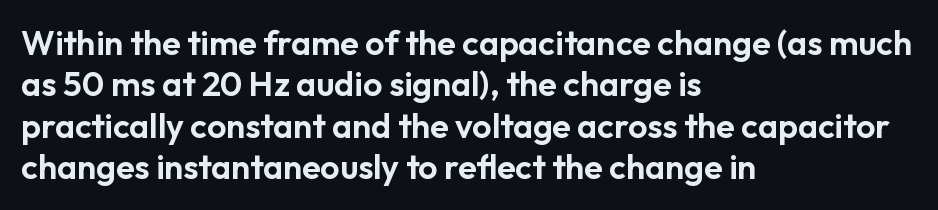
{"serif": "no", "italic": "no", "width": "normal", "stroke_contrast": "low", "x_height": "medium", "monospaced": "no", "underline": "no", "align": "left", "line_spacing_ratio": 1.22, "letter_spacing": "normal", "letter_spacing_em": 0.0, "glyph_px": 34}
